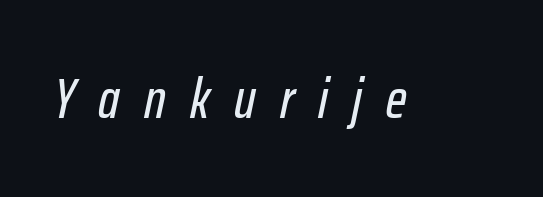
Q: Is the text italic (slanted)? A: Yes, it leans right by about 12 degrees.
Q: Is the text underlined? A: No.
Q: Is the spacing between letters normal or unusually wide? A: Unusually wide.
Q: Width (condensed, normal, or wide)? A: Condensed.
Q: Stroke contrast? A: Low.
Q: x-height? A: Medium.
Q: Monospaced? A: No.
